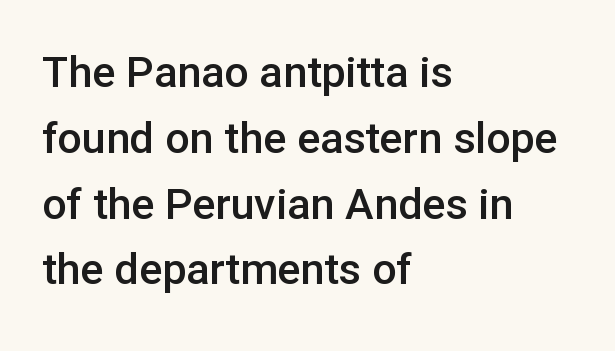
Q: Is the text bold? A: Semi-bold.
Q: Is the text italic (slanted)? A: No, it is upright.
Q: Is the typeface a serif or a sans-serif typeface? A: Sans-serif.
Q: Is the text underlined? A: No.
Q: How is the paragraph aligned? A: Left-aligned.
Q: Is the spacing between letters normal or unusually wide? A: Normal.
Q: Is the spacing between lines tight, normal or loose? A: Normal.
Q: Width (condensed, normal, or wide)? A: Normal.
Q: Stroke contrast? A: Low.
Q: x-height? A: Medium.
Q: Monospaced? A: No.
